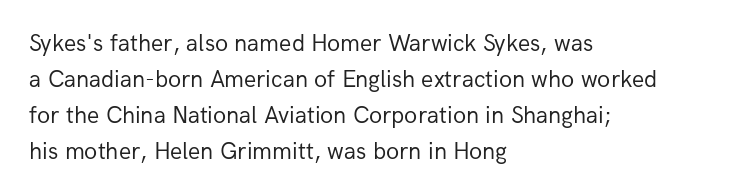
{"italic": "no", "bold": "no", "underline": "no", "align": "left", "line_spacing": "normal", "line_spacing_ratio": 1.5, "letter_spacing": "normal", "letter_spacing_em": 0.0, "glyph_px": 24}
